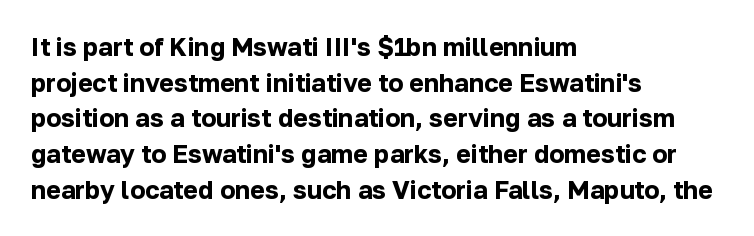
This rendering leaves character spacing at its baseline value. Any mark beneath the type? The region is blank. This is roman type, the default non-slanted kind. Pretty heavy lettering here — definitely bold. Notice how descenders clear the ascenders below comfortably — that's standard leading. All the whitespace from short lines collects on the right.
